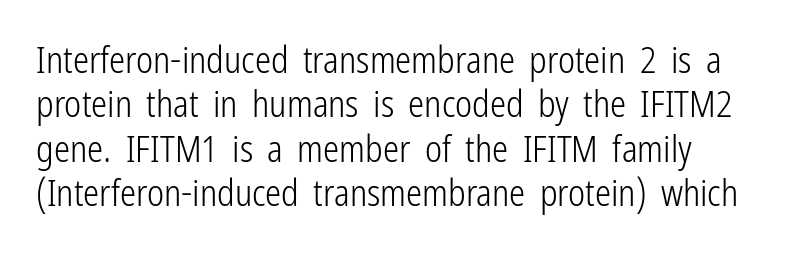
Check where the strokes stop: nothing finishes them off — pure sans. Is the stroke heavy? The answer is a plain regular-or-lighter. You can tell it's not italic because the verticals are truly vertical. Default kerning and tracking; the words read as compact shapes. Varying glyph widths throughout — classic text-font behaviour. The space beneath each line is pristine and unruled.
